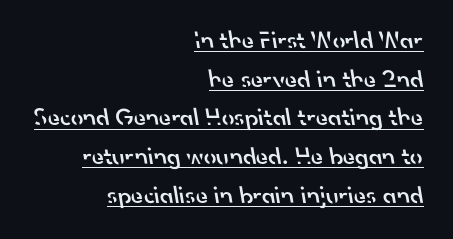
Q: Is the text bold? A: Semi-bold.
Q: Is the text underlined? A: Yes.
Q: How is the paragraph aligned? A: Right-aligned.
Q: Is the spacing between letters normal or unusually wide? A: Normal.
Q: Is the spacing between lines tight, normal or loose? A: Normal.
